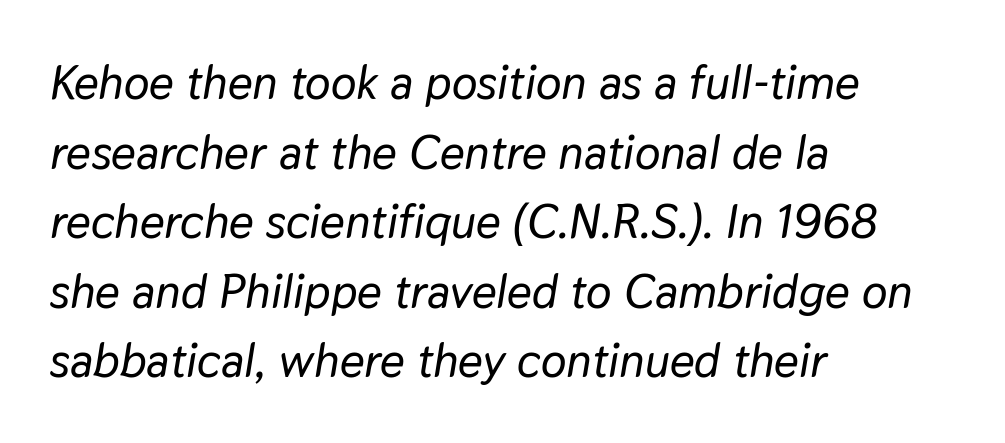
Varying glyph widths throughout — classic text-font behaviour. Just letters on the line, the space beneath them empty. Is the type slanted? Yes — the strokes lean at a clear angle. Default kerning and tracking; the words read as compact shapes.
